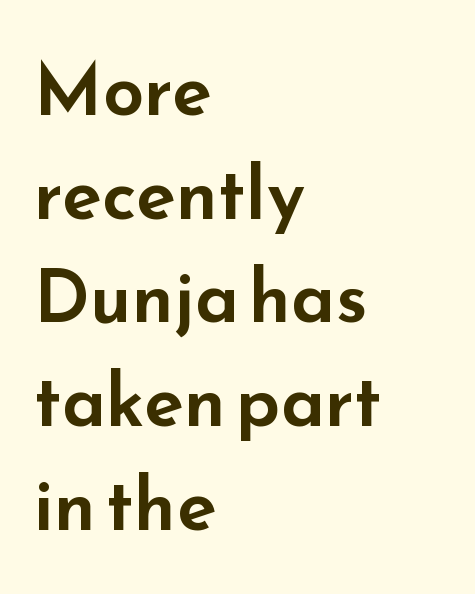
Q: Is the text italic (slanted)? A: No, it is upright.
Q: Is the typeface a serif or a sans-serif typeface? A: Sans-serif.
Q: Is the text underlined? A: No.
Q: How is the paragraph aligned? A: Left-aligned.
Q: Is the spacing between letters normal or unusually wide? A: Normal.
Q: Is the spacing between lines tight, normal or loose? A: Normal.
Q: Width (condensed, normal, or wide)? A: Wide.
Q: Stroke contrast? A: Low.
Q: x-height? A: Small.
Q: Monospaced? A: No.
